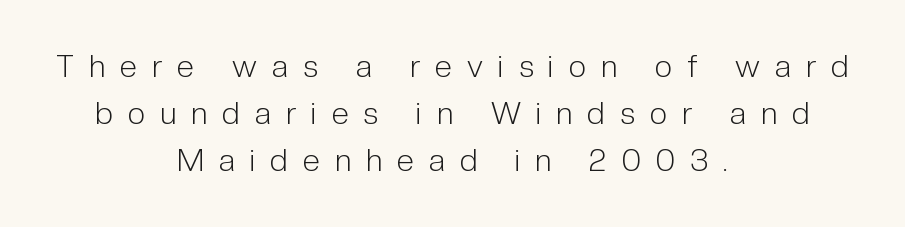
Is there any slant? The stems are plumb. Check where the strokes stop: nothing finishes them off — pure sans. Descender tails drop into unmarked territory. Proportional: the letters do not fall into vertical columns.
